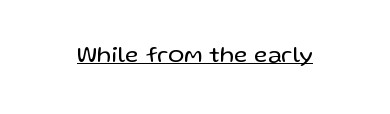
Q: Is the text bold? A: No.
Q: Is the text italic (slanted)? A: No, it is upright.
Q: Is the text underlined? A: Yes.
Q: Is the spacing between letters normal or unusually wide? A: Normal.
